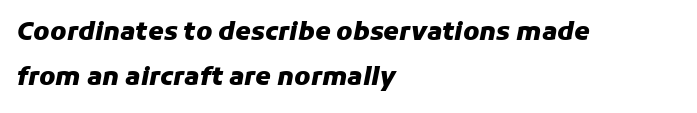
The image shows 25 px bold type, italic (leaning right); set left-aligned, line spacing 1.81x, normal letter spacing, not underlined.
